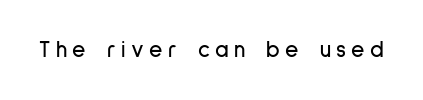
Q: Is the text italic (slanted)? A: No, it is upright.
Q: Is the text underlined? A: No.
Q: Is the spacing between letters normal or unusually wide? A: Unusually wide.
